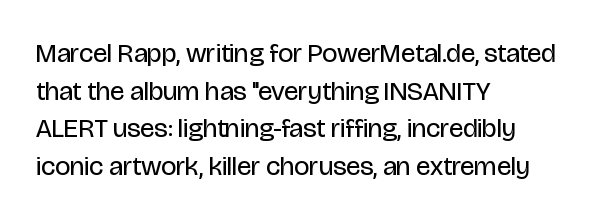
Notice how the stems are strictly vertical — no italics here. A bare baseline throughout the passage. Inter-character spacing is left at the font's built-in metrics. Vertical spacing — default. The ragged edge is on the right, which tells us the setting is flush left. The font sits on the lighter half of the weight spectrum, regular included.
